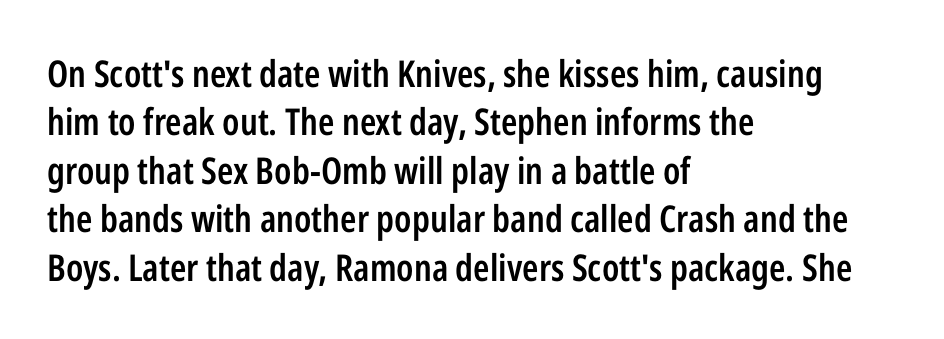
The image shows 37 px semibold, condensed sans-serif type, upright; set left-aligned, normal line spacing (1.31x), normal letter spacing, not underlined; low stroke contrast and a medium x-height.
